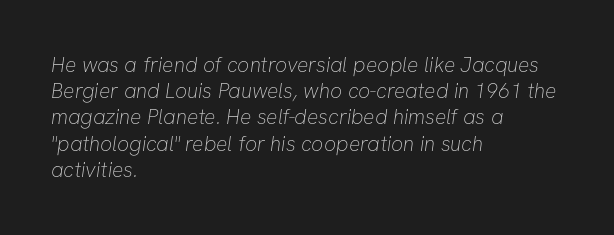
Q: Is the text bold? A: No.
Q: Is the text underlined? A: No.
Q: How is the paragraph aligned? A: Left-aligned.
Q: Is the spacing between letters normal or unusually wide? A: Normal.
Q: Is the spacing between lines tight, normal or loose? A: Normal.
